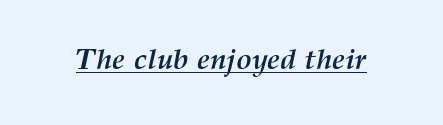
Each line of the rendering has a horizontal stroke beneath the glyphs. There's an unmistakable incline to the writing here. A typesetter would call this proportional, since set widths differ per character. Look at the stroke-to-counter ratio: heavy, a bold. The gaps between neighbouring characters are ordinary and unremarkable.
